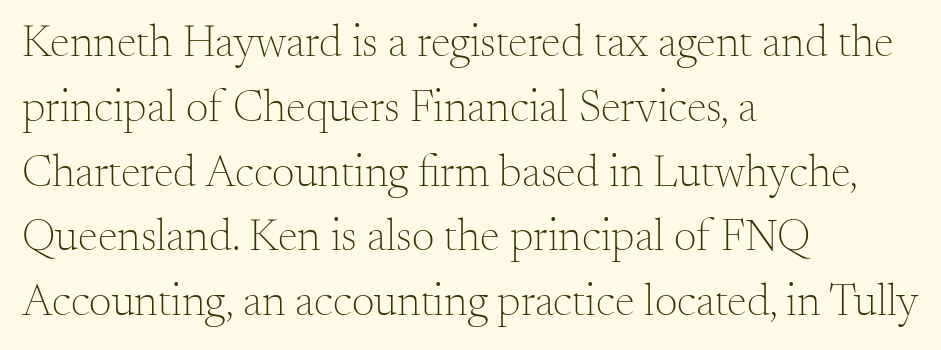
Varying glyph widths throughout — classic text-font behaviour. This sample keeps an unexceptional amount of space between lines. The typesetter chose a ragged-right arrangement here. Each word holds together tightly as a unit, with standard inter-letter gaps. Underlining? Definitely not there. Are there feet on the stems? There are — it's a serif.
